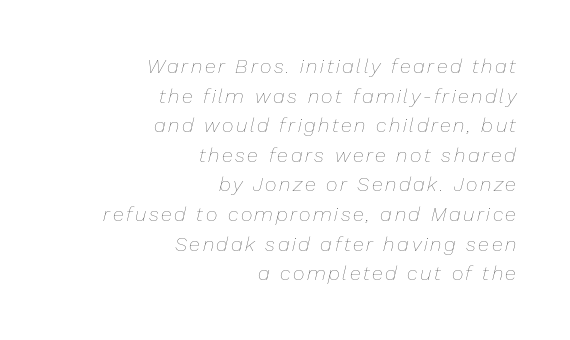
Italic? Definitely — the glyphs are oblique. The passage shown stacks its lines at a standard gap. Underlining? Definitely not there. Weight: not bold — regular or lighter. Which margin do the lines hug? The right one — the left edge is uneven.
